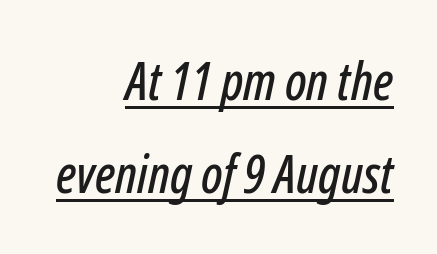
{"italic": "yes", "lean": "right", "slant_degrees": 12, "width": "condensed", "stroke_contrast": "low", "x_height": "medium", "monospaced": "no", "underline": "yes", "align": "right", "line_spacing_ratio": 1.79, "letter_spacing": "normal", "letter_spacing_em": 0.0, "glyph_px": 52}
